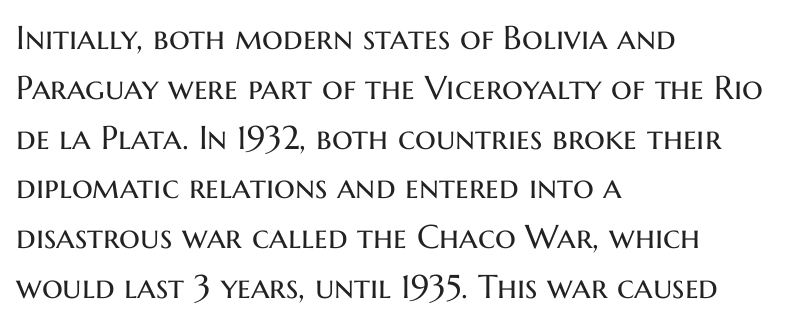
Spacing verdict: proportional, widths tailored to each character. Lines of text with bare space underneath. Glyph-to-glyph distance matches everyday printed text. A typesetter would mark this as roman, not italic. The rag falls on the right side of this text block. The block of text has a typical density, with ordinary space between rows.
